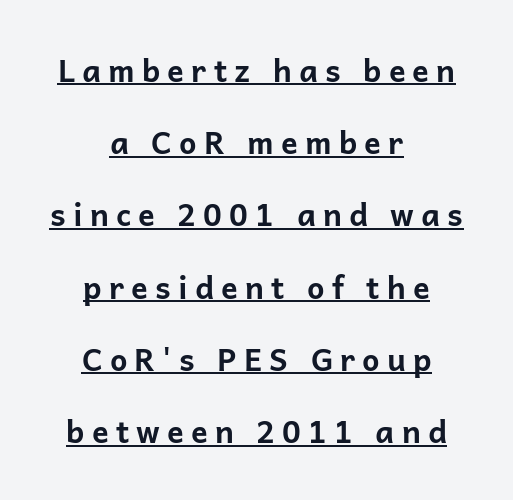
Q: Is the text bold? A: Yes.
Q: Is the text italic (slanted)? A: No, it is upright.
Q: Is the typeface a serif or a sans-serif typeface? A: Sans-serif.
Q: Is the text underlined? A: Yes.
Q: How is the paragraph aligned? A: Centered.
Q: Is the spacing between letters normal or unusually wide? A: Unusually wide.
Q: Is the spacing between lines tight, normal or loose? A: Loose.
Q: Width (condensed, normal, or wide)? A: Normal.
Q: Stroke contrast? A: Low.
Q: x-height? A: Medium.
Q: Monospaced? A: No.
